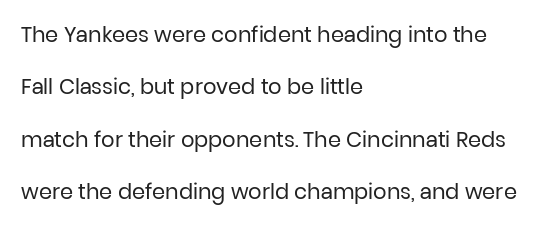
Q: Is the text bold? A: No.
Q: Is the text italic (slanted)? A: No, it is upright.
Q: Is the text underlined? A: No.
Q: How is the paragraph aligned? A: Left-aligned.
Q: Is the spacing between letters normal or unusually wide? A: Normal.
Q: Is the spacing between lines tight, normal or loose? A: Loose.
